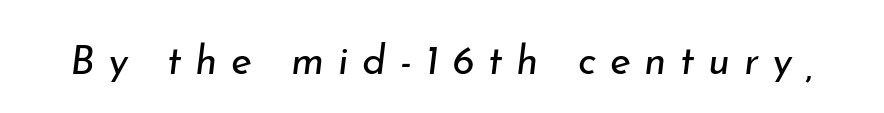
Each stroke keeps to a modest, everyday thickness or less. Do the characters align in a grid? No, the font is proportional. The axis of the letterforms is tilted away from vertical. Compared with typical body copy, the letter spacing here is much looser. Bare-footed words on every line.
